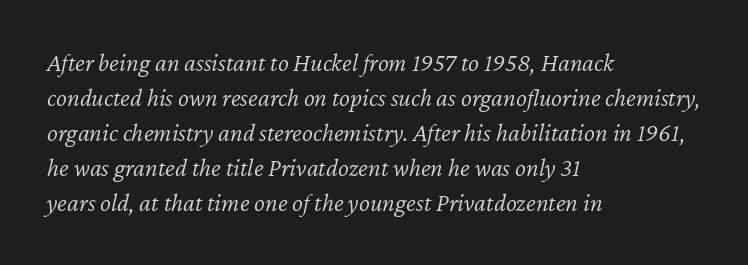
{"italic": "yes", "lean": "right", "slant_degrees": 12, "bold": "no", "underline": "no", "align": "left", "line_spacing": "normal", "line_spacing_ratio": 1.35, "letter_spacing": "normal", "letter_spacing_em": 0.0, "glyph_px": 26}
